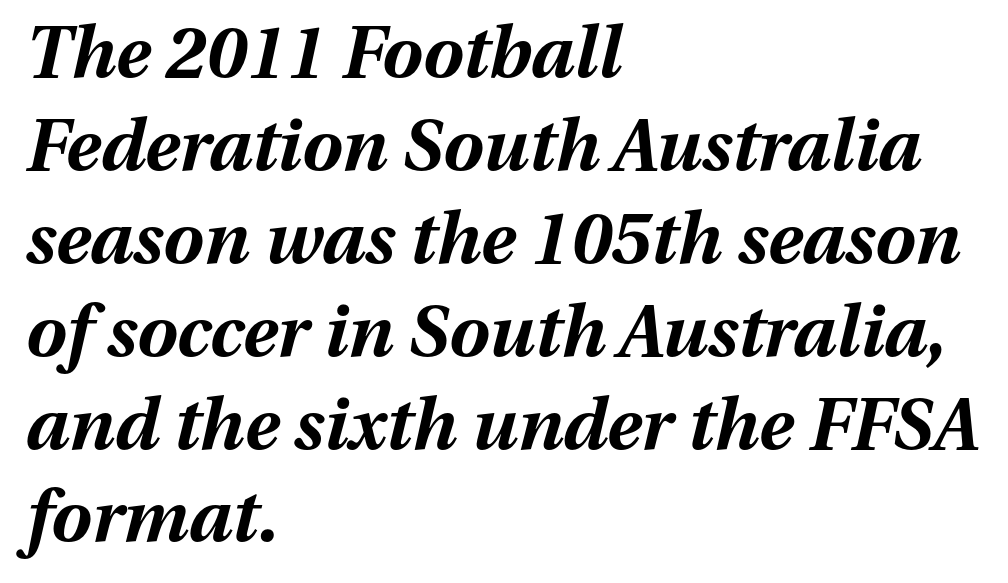
{"italic": "yes", "lean": "right", "slant_degrees": 13, "bold": "yes", "weight": "bold", "width": "normal", "stroke_contrast": "medium", "x_height": "medium", "monospaced": "no", "underline": "no", "align": "left", "line_spacing": "normal", "line_spacing_ratio": 1.29, "letter_spacing": "normal", "letter_spacing_em": 0.0, "glyph_px": 72}
